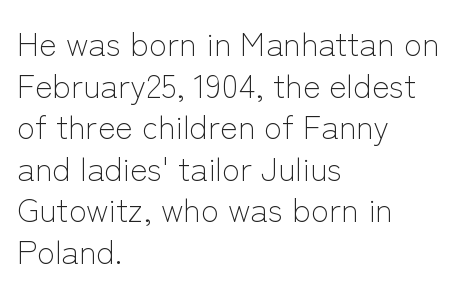
{"serif": "no", "italic": "no", "bold": "no", "weight": "light", "width": "normal", "stroke_contrast": "low", "x_height": "medium", "monospaced": "no", "underline": "no", "align": "left", "line_spacing": "normal", "line_spacing_ratio": 1.26, "letter_spacing": "normal", "letter_spacing_em": 0.0, "glyph_px": 33}
